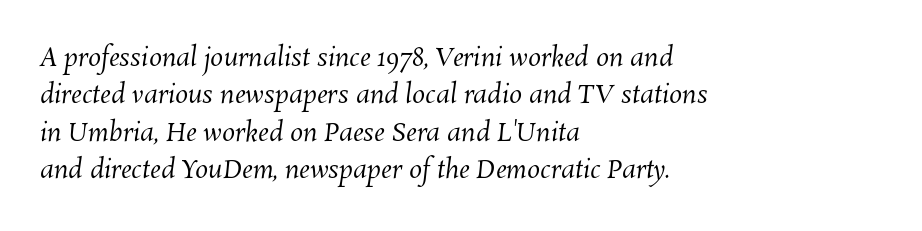
Q: Is the text bold? A: No.
Q: Is the text underlined? A: No.
Q: How is the paragraph aligned? A: Left-aligned.
Q: Is the spacing between letters normal or unusually wide? A: Normal.
Q: Is the spacing between lines tight, normal or loose? A: Normal.
